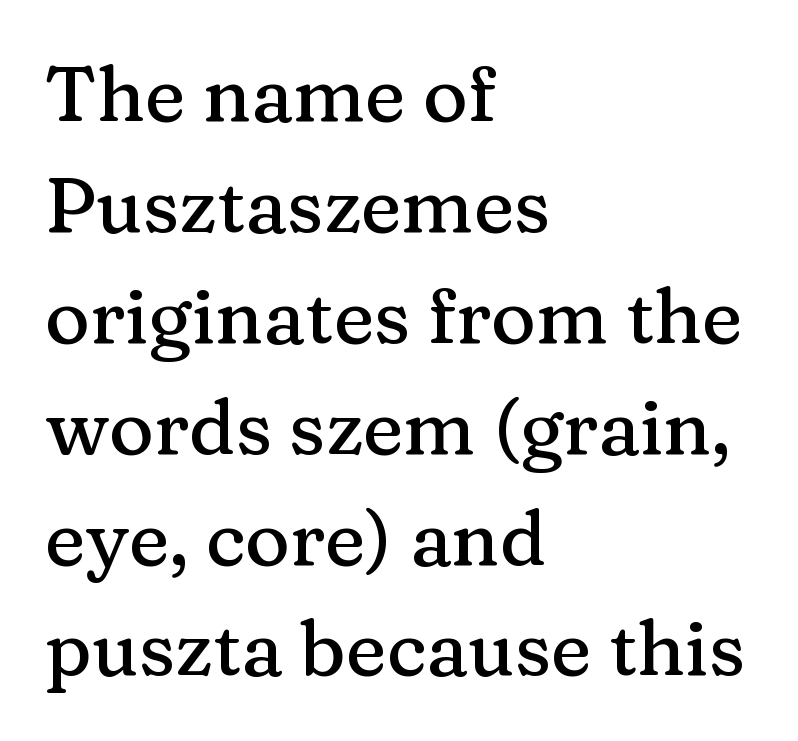
The image shows 77 px serif type, upright; set left-aligned, normal line spacing (1.44x), normal letter spacing, not underlined; medium stroke contrast and a medium x-height.
